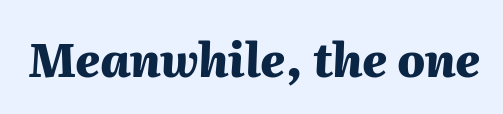
The image shows 46 px heavy type, italic (leaning right); set normal letter spacing, not underlined; medium stroke contrast and a medium x-height.
